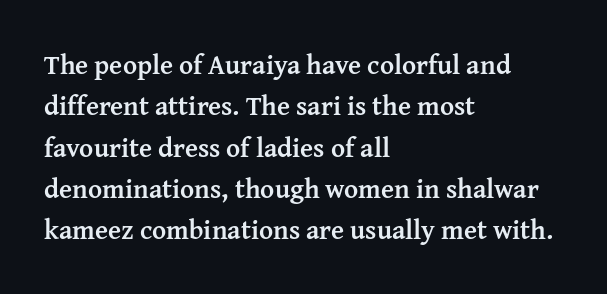
This block has exactly the height ordinary leading produces. The letterforms sit shoulder to shoulder at normal distance. On the weight axis this lands at bold, roughly 700. Line beginnings align vertically; line endings do not. A roman cut, with each character standing at attention.
